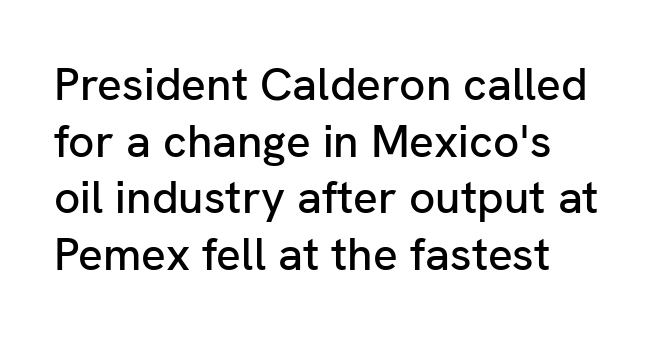
Q: Is the text italic (slanted)? A: No, it is upright.
Q: Is the typeface a serif or a sans-serif typeface? A: Sans-serif.
Q: Is the text underlined? A: No.
Q: How is the paragraph aligned? A: Left-aligned.
Q: Is the spacing between letters normal or unusually wide? A: Normal.
Q: Width (condensed, normal, or wide)? A: Normal.
Q: Stroke contrast? A: Low.
Q: x-height? A: Medium.
Q: Monospaced? A: No.
